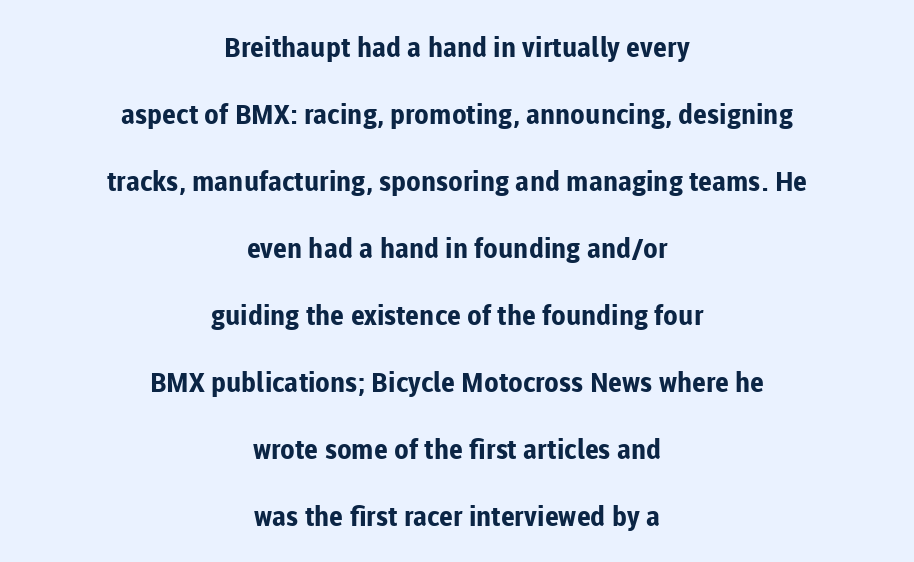
Q: Is the text bold? A: Yes.
Q: Is the text italic (slanted)? A: No, it is upright.
Q: Is the text underlined? A: No.
Q: How is the paragraph aligned? A: Centered.
Q: Is the spacing between letters normal or unusually wide? A: Normal.
Q: Is the spacing between lines tight, normal or loose? A: Loose.
